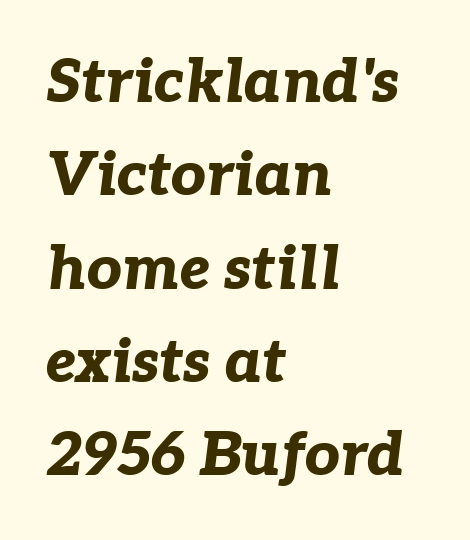
{"italic": "yes", "lean": "right", "slant_degrees": 7, "bold": "yes", "weight": "bold", "width": "normal", "stroke_contrast": "low", "x_height": "medium", "monospaced": "no", "underline": "no", "align": "left", "line_spacing": "normal", "line_spacing_ratio": 1.53, "letter_spacing": "normal", "letter_spacing_em": 0.0, "glyph_px": 61}
